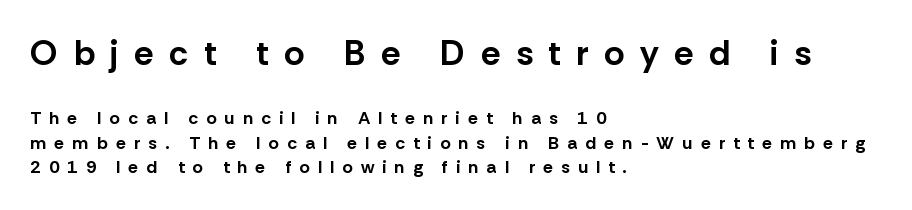
{"serif": "no", "italic": "no", "bold": "yes", "weight": "bold", "width": "normal", "stroke_contrast": "low", "x_height": "medium", "monospaced": "no", "underline": "no", "align": "left", "line_spacing": "normal", "line_spacing_ratio": 1.37, "letter_spacing": "wide", "letter_spacing_em": 0.45, "larger_block": "first", "size_ratio": 1.94, "glyph_px": 35}
